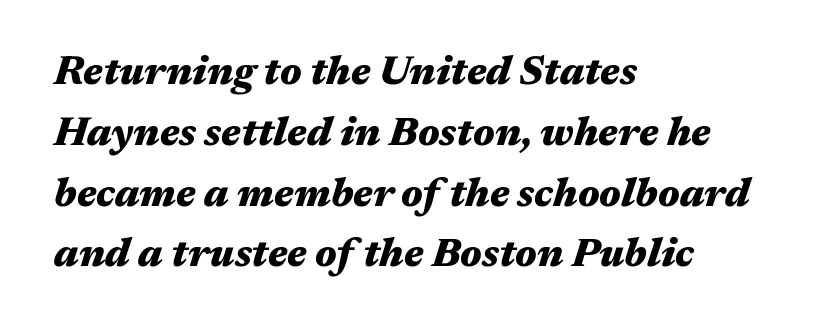
The image shows 40 px heavy, wide type, italic (leaning right); set left-aligned, normal line spacing (1.52x), normal letter spacing, not underlined; medium stroke contrast and a medium x-height.
